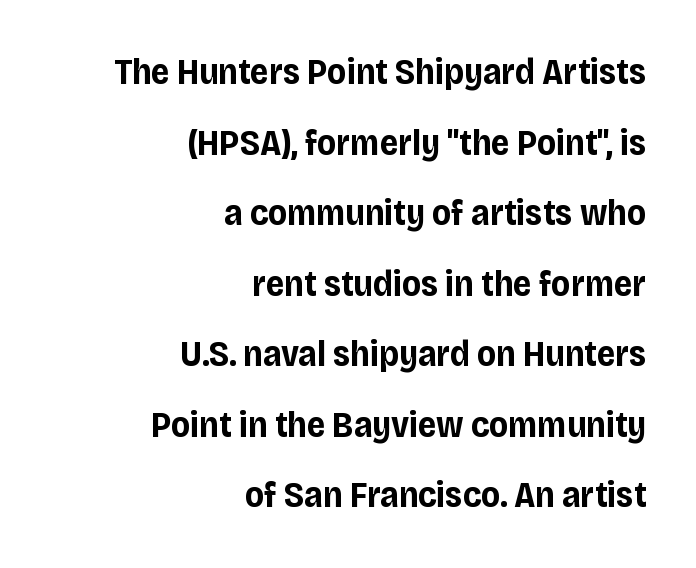
Summary of weight: heavy, a full bold. Anything drawn beneath the words? Only blank space. The lines are quadded right. Each letter keeps its own natural width here, so spacing adapts to shape. Characters remain perfectly vertical along every line. How would I describe the line gaps? Wide and relaxed.
